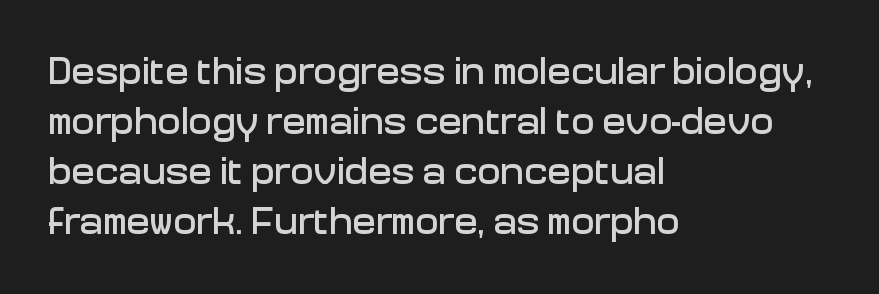
The image shows 39 px sans-serif type, upright; set left-aligned, normal line spacing (1.28x), normal letter spacing, not underlined; low stroke contrast and a medium x-height.
